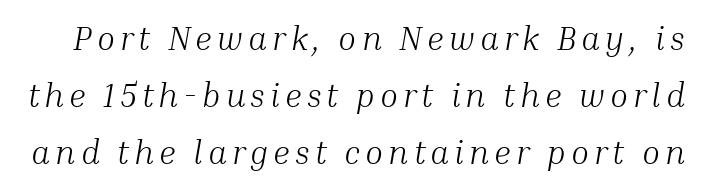
Q: Is the text bold? A: No.
Q: Is the text italic (slanted)? A: Yes, it leans right by about 10 degrees.
Q: Is the typeface a serif or a sans-serif typeface? A: Serif.
Q: Is the text underlined? A: No.
Q: Width (condensed, normal, or wide)? A: Normal.
Q: Stroke contrast? A: Medium.
Q: x-height? A: Medium.
Q: Monospaced? A: No.
